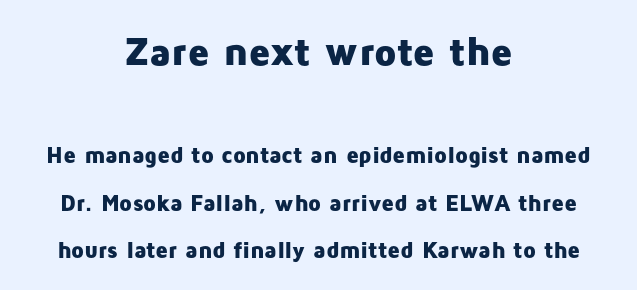
{"serif": "no", "italic": "no", "bold": "yes", "weight": "heavy", "width": "normal", "stroke_contrast": "low", "x_height": "medium", "monospaced": "no", "underline": "no", "align": "center", "line_spacing": "loose", "line_spacing_ratio": 2.06, "letter_spacing": "normal", "letter_spacing_em": 0.0, "larger_block": "first", "size_ratio": 1.74, "glyph_px": 40}
